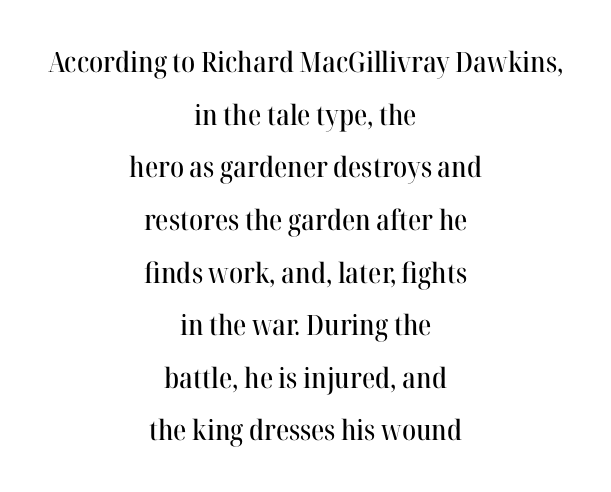
Q: Is the text italic (slanted)? A: No, it is upright.
Q: Is the typeface a serif or a sans-serif typeface? A: Serif.
Q: Is the text underlined? A: No.
Q: How is the paragraph aligned? A: Centered.
Q: Is the spacing between letters normal or unusually wide? A: Normal.
Q: Width (condensed, normal, or wide)? A: Normal.
Q: Stroke contrast? A: High.
Q: x-height? A: Medium.
Q: Monospaced? A: No.
